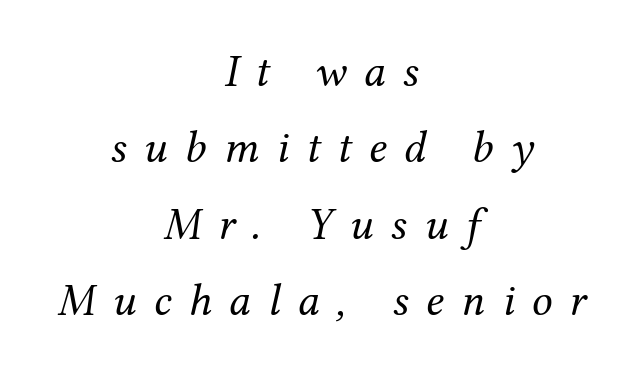
The image shows 46 px regular-weight serif type, italic (leaning right); set centered, normal line spacing (1.66x), unusually wide letter spacing (+0.37 em), not underlined; medium stroke contrast and a medium x-height.
